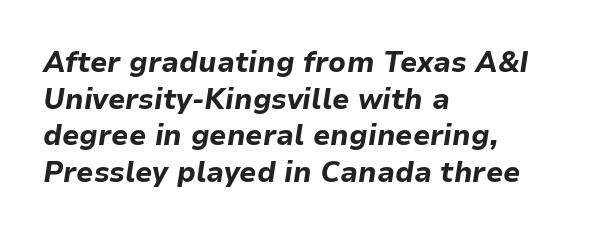
The image shows 28 px bold type, italic (leaning right); set left-aligned, normal line spacing (1.31x), normal letter spacing, not underlined; low stroke contrast and a medium x-height.
